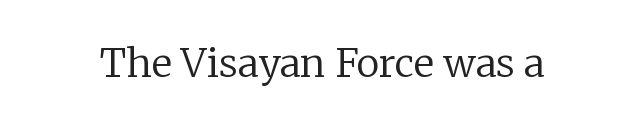
Q: Is the text bold? A: No.
Q: Is the text italic (slanted)? A: No, it is upright.
Q: Is the typeface a serif or a sans-serif typeface? A: Serif.
Q: Is the text underlined? A: No.
Q: Is the spacing between letters normal or unusually wide? A: Normal.
Q: Width (condensed, normal, or wide)? A: Normal.
Q: Stroke contrast? A: Low.
Q: x-height? A: Medium.
Q: Monospaced? A: No.
